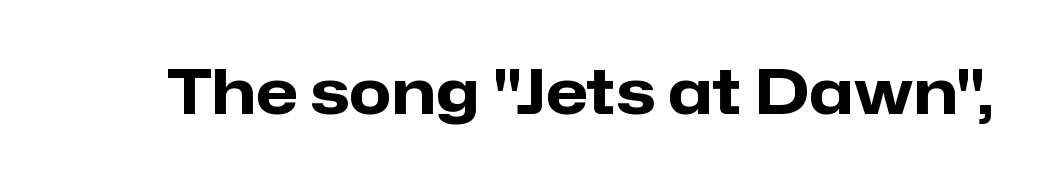
{"serif": "no", "italic": "no", "bold": "yes", "weight": "heavy", "width": "normal", "stroke_contrast": "low", "x_height": "medium", "monospaced": "no", "underline": "no", "letter_spacing": "normal", "letter_spacing_em": 0.0, "glyph_px": 62}
